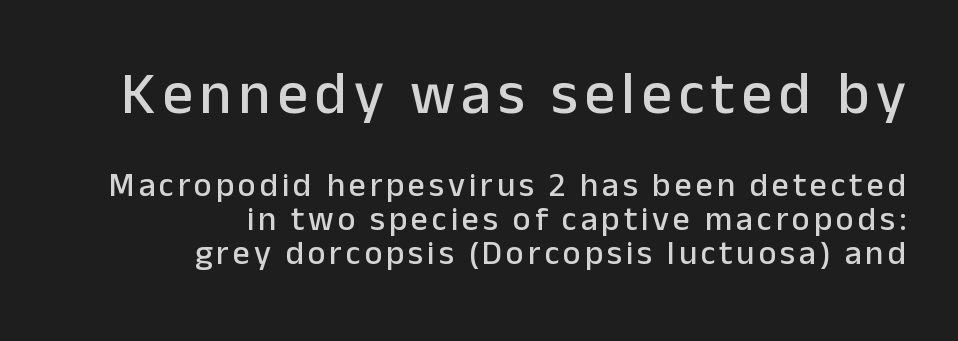
{"serif": "no", "italic": "no", "width": "normal", "stroke_contrast": "low", "x_height": "medium", "monospaced": "no", "underline": "no", "align": "right", "line_spacing": "tight", "line_spacing_ratio": 1.01, "larger_block": "first", "size_ratio": 1.76, "glyph_px": 60}
